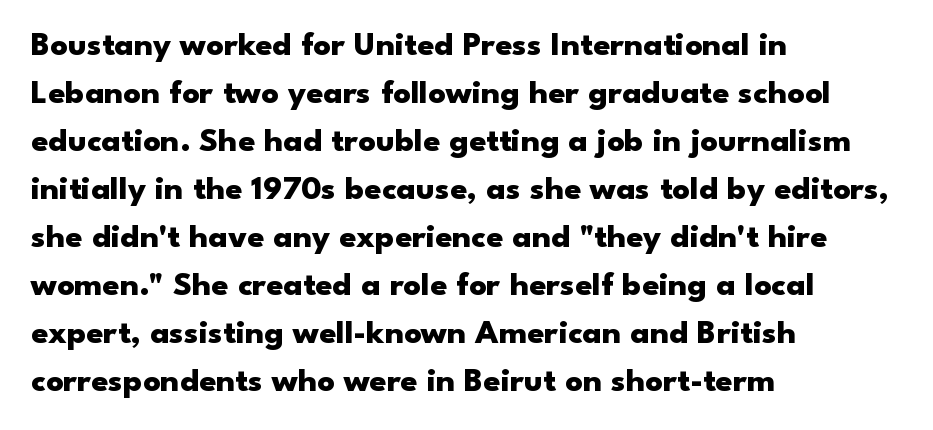
{"serif": "no", "italic": "no", "bold": "yes", "weight": "heavy", "width": "wide", "stroke_contrast": "low", "x_height": "small", "monospaced": "no", "underline": "no", "align": "left", "line_spacing": "normal", "line_spacing_ratio": 1.41, "letter_spacing": "normal", "letter_spacing_em": 0.0, "glyph_px": 34}
